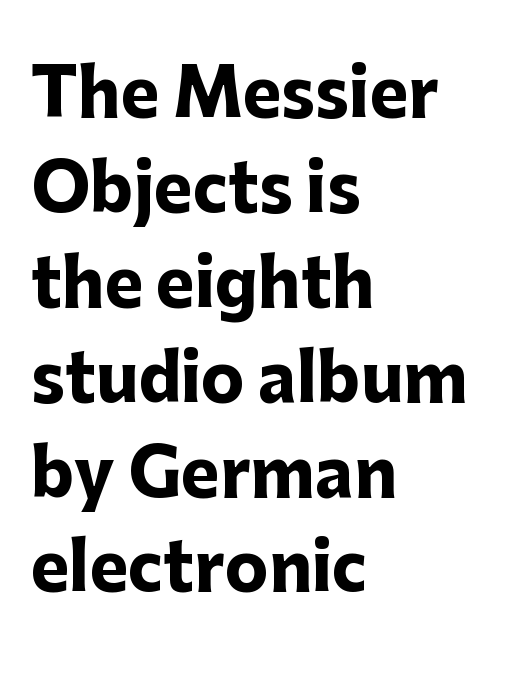
Observe the absence of serifs on each vertical stroke in this sample. Nobody drew a line under any word here. A typesetter would call this leading conventional body-copy spacing. The setting favours the left margin, as ordinary paragraphs usually do. Caption: standard tracking, unaltered.
